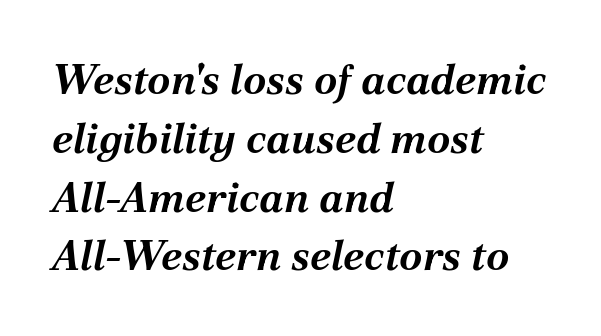
Q: Is the text bold? A: Yes.
Q: Is the text italic (slanted)? A: Yes, it leans right by about 12 degrees.
Q: Is the text underlined? A: No.
Q: How is the paragraph aligned? A: Left-aligned.
Q: Is the spacing between letters normal or unusually wide? A: Normal.
Q: Is the spacing between lines tight, normal or loose? A: Normal.
Q: Width (condensed, normal, or wide)? A: Normal.
Q: Stroke contrast? A: Medium.
Q: x-height? A: Medium.
Q: Monospaced? A: No.
